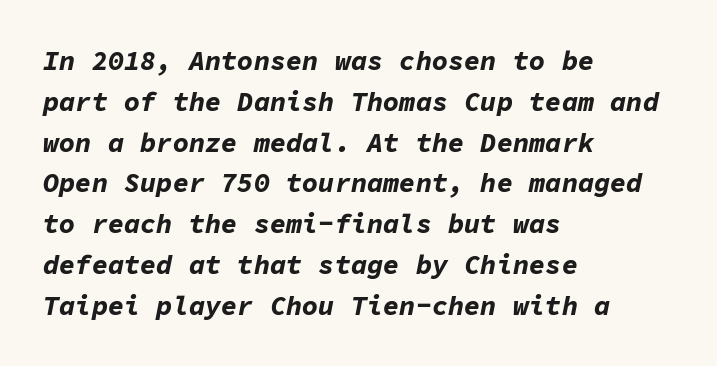
The image shows 27 px bold type, italic (leaning right); set left-aligned, normal line spacing (1.51x), normal letter spacing, not underlined.
